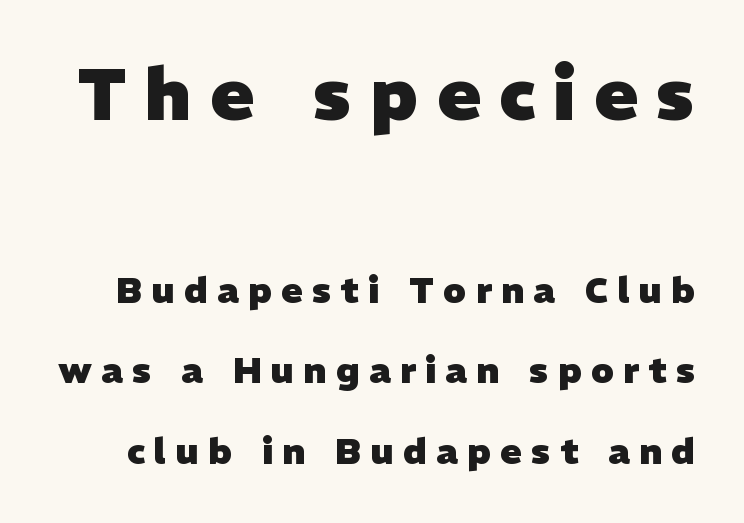
The baseline area is clear. You can tell from the bare stems that sans-serif type was used. The vertical gap from one line to the next is large. You could only call the tracking loose — the letters float apart. The composition opens big and finishes small. The sample has been set heavy, in full bold.
